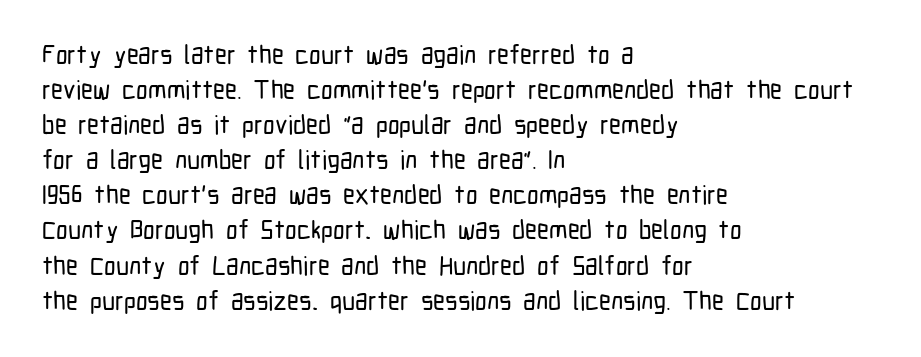
{"italic": "no", "underline": "no", "align": "left", "line_spacing": "normal", "line_spacing_ratio": 1.35, "letter_spacing": "normal", "letter_spacing_em": 0.0, "glyph_px": 26}
